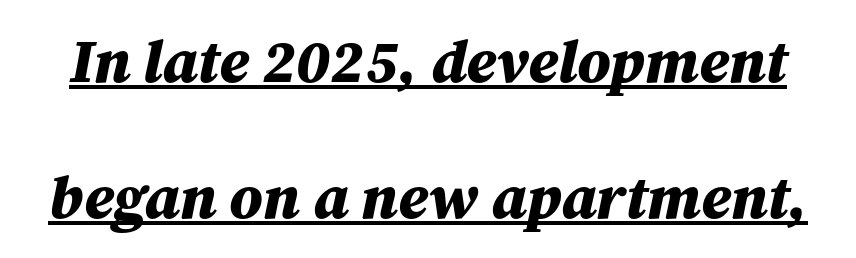
Q: Is the text bold? A: Yes.
Q: Is the text italic (slanted)? A: Yes, it leans right by about 12 degrees.
Q: Is the text underlined? A: Yes.
Q: Is the spacing between letters normal or unusually wide? A: Normal.
Q: Is the spacing between lines tight, normal or loose? A: Loose.
Q: Width (condensed, normal, or wide)? A: Normal.
Q: Stroke contrast? A: Medium.
Q: x-height? A: Medium.
Q: Monospaced? A: No.
